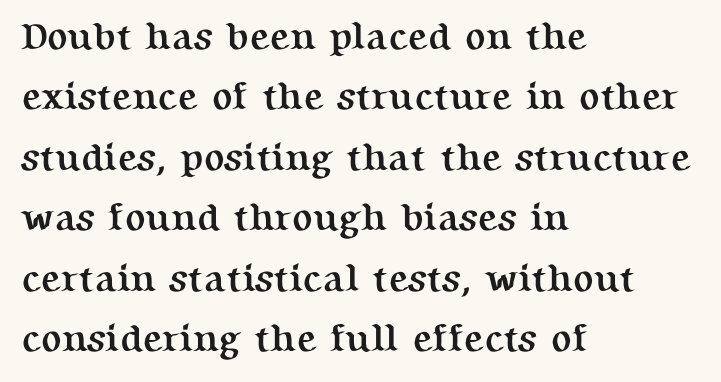
Q: Is the text bold? A: Yes.
Q: Is the text italic (slanted)? A: No, it is upright.
Q: Is the typeface a serif or a sans-serif typeface? A: Serif.
Q: Is the text underlined? A: No.
Q: How is the paragraph aligned? A: Left-aligned.
Q: Is the spacing between letters normal or unusually wide? A: Normal.
Q: Is the spacing between lines tight, normal or loose? A: Normal.
Q: Width (condensed, normal, or wide)? A: Normal.
Q: Stroke contrast? A: Medium.
Q: x-height? A: Medium.
Q: Monospaced? A: No.
